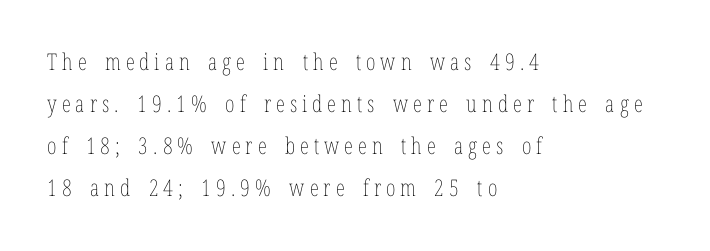
{"italic": "no", "bold": "no", "underline": "no", "align": "left", "line_spacing_ratio": 1.82, "letter_spacing": "wide", "letter_spacing_em": 0.22, "glyph_px": 23}
